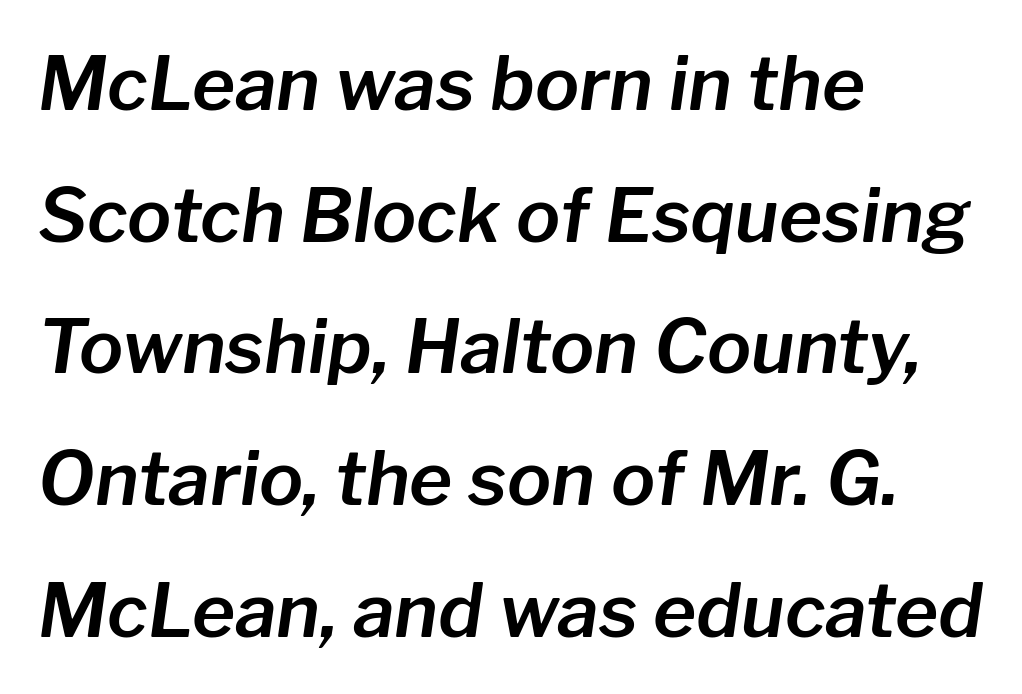
Q: Is the text italic (slanted)? A: Yes, it leans right by about 8 degrees.
Q: Is the text underlined? A: No.
Q: How is the paragraph aligned? A: Left-aligned.
Q: Is the spacing between letters normal or unusually wide? A: Normal.
Q: Width (condensed, normal, or wide)? A: Normal.
Q: Stroke contrast? A: Low.
Q: x-height? A: Medium.
Q: Monospaced? A: No.
